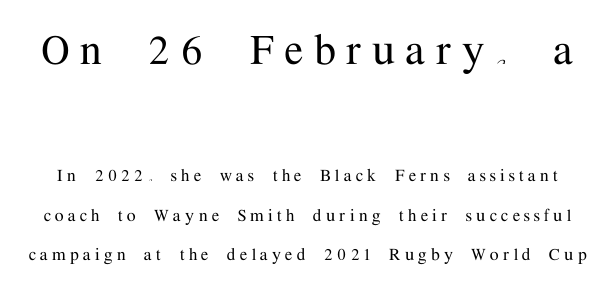
The image shows 50 px serif type, upright; set loose line spacing (1.97x), unusually wide letter spacing (+0.22 em), not underlined; the first (top) block is 2.5x larger; medium stroke contrast and a medium x-height.
